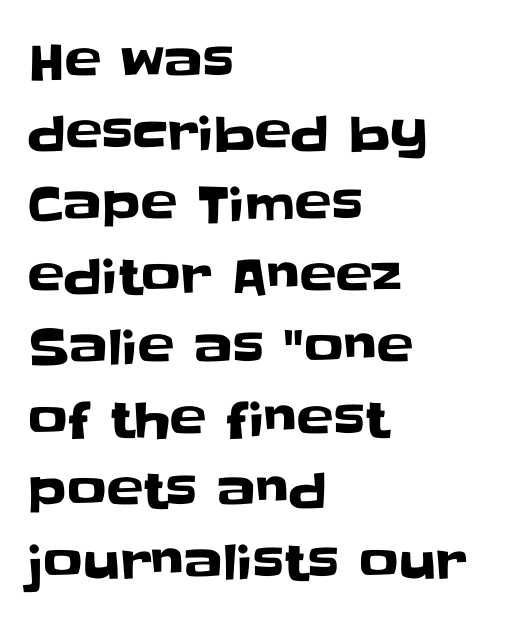
The image shows 49 px sans-serif type, upright; set left-aligned, normal line spacing (1.46x), normal letter spacing, not underlined; low stroke contrast and a large x-height.
